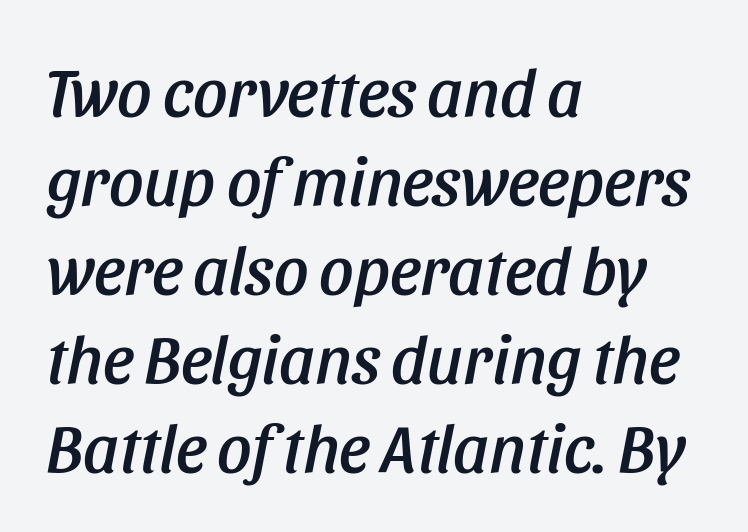
Q: Is the text italic (slanted)? A: Yes, it leans right by about 11 degrees.
Q: Is the text underlined? A: No.
Q: How is the paragraph aligned? A: Left-aligned.
Q: Is the spacing between letters normal or unusually wide? A: Normal.
Q: Is the spacing between lines tight, normal or loose? A: Normal.
Q: Width (condensed, normal, or wide)? A: Condensed.
Q: Stroke contrast? A: Low.
Q: x-height? A: Large.
Q: Monospaced? A: No.
